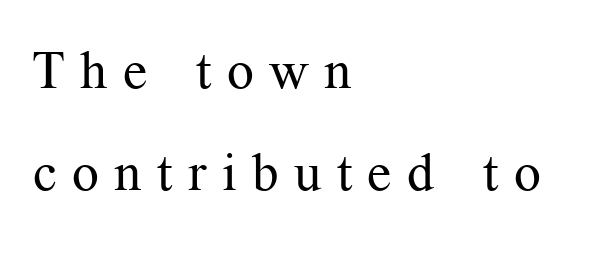
The image shows 53 px regular-weight serif type, upright; set left-aligned, loose line spacing (1.92x), unusually wide letter spacing (+0.29 em), not underlined; medium stroke contrast and a medium x-height.
